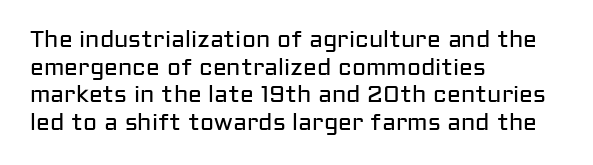
{"italic": "no", "bold": "no", "underline": "no", "align": "left", "line_spacing_ratio": 1.2, "letter_spacing": "normal", "letter_spacing_em": 0.0, "glyph_px": 23}
